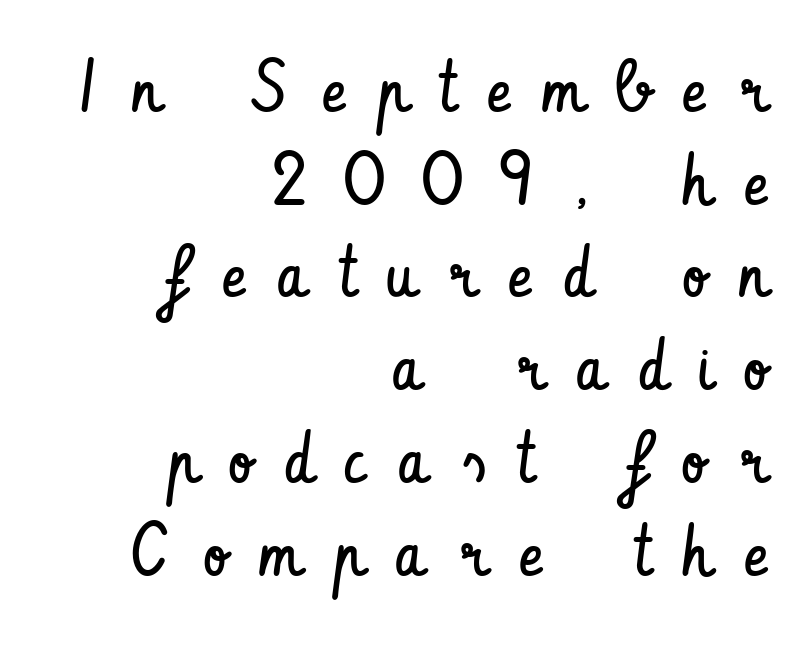
{"serif": "no", "italic": "no", "bold": "no", "weight": "regular", "width": "condensed", "stroke_contrast": "low", "x_height": "small", "monospaced": "no", "underline": "no", "align": "right", "line_spacing": "normal", "line_spacing_ratio": 1.27, "letter_spacing": "wide", "letter_spacing_em": 0.44, "glyph_px": 73}
